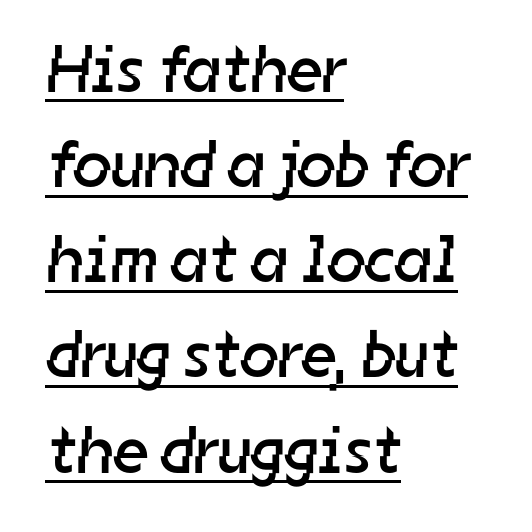
Q: Is the text bold? A: No.
Q: Is the typeface a serif or a sans-serif typeface? A: Sans-serif.
Q: Is the text underlined? A: Yes.
Q: How is the paragraph aligned? A: Left-aligned.
Q: Is the spacing between letters normal or unusually wide? A: Normal.
Q: Is the spacing between lines tight, normal or loose? A: Normal.
Q: Width (condensed, normal, or wide)? A: Normal.
Q: Stroke contrast? A: Low.
Q: x-height? A: Medium.
Q: Monospaced? A: No.
